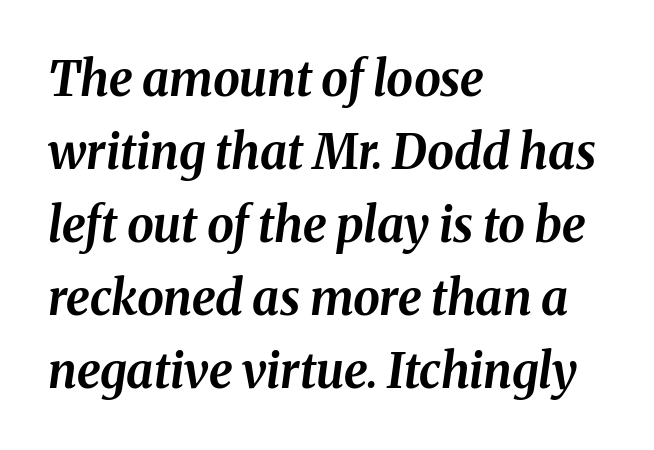
Q: Is the text bold? A: Yes.
Q: Is the text italic (slanted)? A: Yes, it leans right by about 8 degrees.
Q: Is the text underlined? A: No.
Q: How is the paragraph aligned? A: Left-aligned.
Q: Is the spacing between letters normal or unusually wide? A: Normal.
Q: Is the spacing between lines tight, normal or loose? A: Normal.
Q: Width (condensed, normal, or wide)? A: Normal.
Q: Stroke contrast? A: Medium.
Q: x-height? A: Medium.
Q: Monospaced? A: No.
